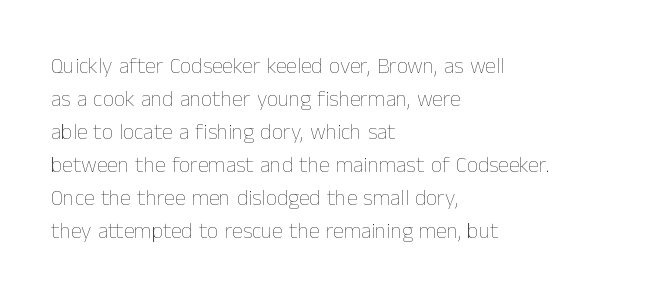
In terms of leading, this rendering sits right in the middle. Quick note: not italic, upright. Stems here are at most as thick as an everyday book face. Letter spacing: default.
